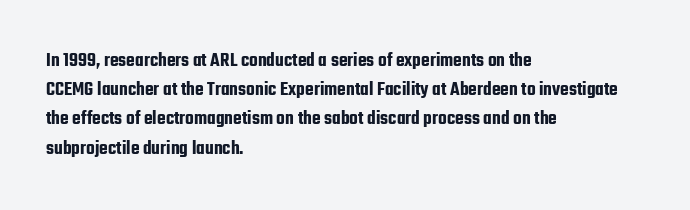
{"italic": "no", "underline": "no", "align": "left", "line_spacing": "normal", "line_spacing_ratio": 1.46, "letter_spacing": "normal", "letter_spacing_em": 0.0, "glyph_px": 20}
